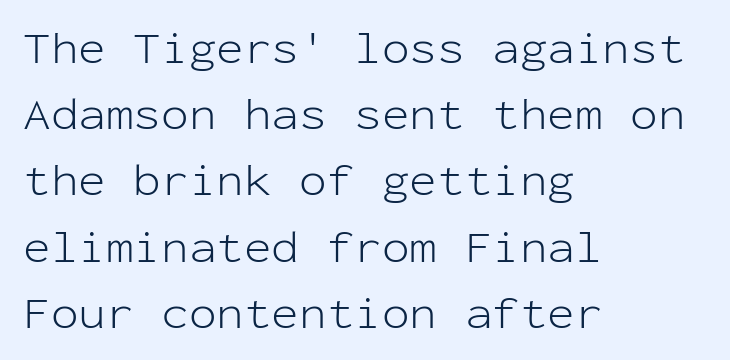
Q: Is the text bold? A: No.
Q: Is the text italic (slanted)? A: No, it is upright.
Q: Is the typeface a serif or a sans-serif typeface? A: Sans-serif.
Q: Is the text underlined? A: No.
Q: How is the paragraph aligned? A: Left-aligned.
Q: Is the spacing between letters normal or unusually wide? A: Normal.
Q: Is the spacing between lines tight, normal or loose? A: Normal.
Q: Width (condensed, normal, or wide)? A: Normal.
Q: Stroke contrast? A: Low.
Q: x-height? A: Medium.
Q: Monospaced? A: Yes.
